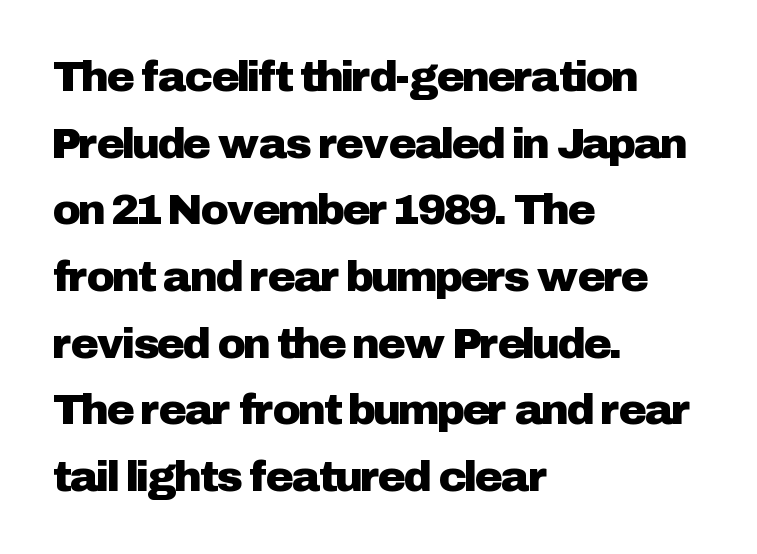
Character widths vary here, with narrow letters taking less room than wide ones. Clear beneath every line of the passage. Posture: straight, roman, zero tilt. Each line starts at the same left margin while the right side varies. Nothing unusual about the tracking: characters are spaced as the font intends.
